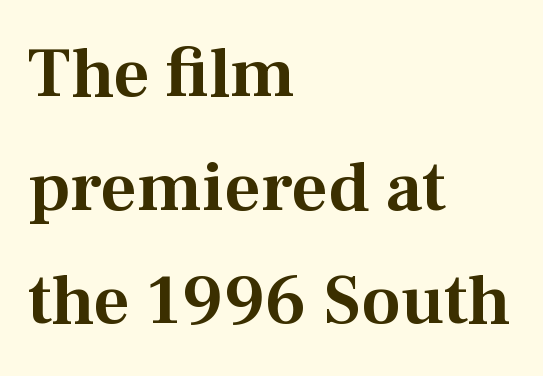
The image shows 71 px serif type, upright; set left-aligned, normal line spacing (1.6x), normal letter spacing, not underlined; medium stroke contrast and a medium x-height.
